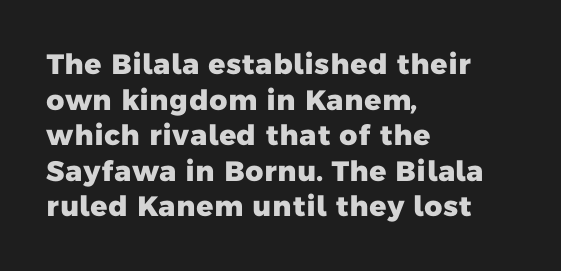
All the whitespace from short lines collects on the right. Think of a printed novel: that variable character pitch is what you see here. The passage shown has conventional tracking throughout. The passage shown is typeset with a sans-serif family. The rendering uses a moderate line-height, typical for paragraphs.
